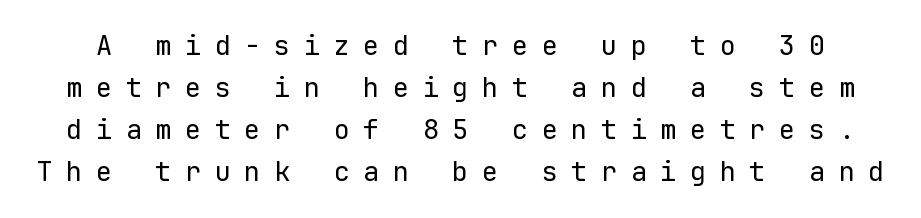
Display-style spreading of the glyphs; the letterfit is very open. The axis of the letterforms is exactly vertical. Clear beneath every line of the passage. Stem width sits at or under what a default text font uses. Leading matches the norm, producing a regular column.
